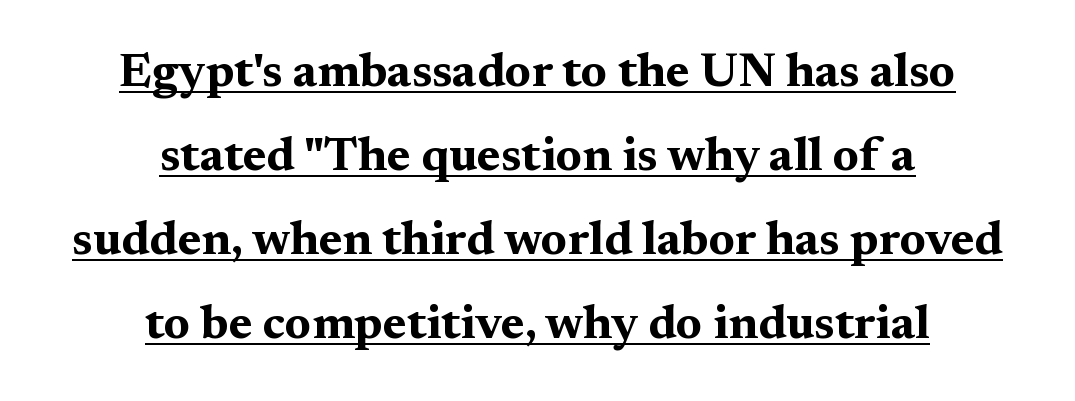
Q: Is the text bold? A: Yes.
Q: Is the text italic (slanted)? A: No, it is upright.
Q: Is the typeface a serif or a sans-serif typeface? A: Serif.
Q: Is the text underlined? A: Yes.
Q: How is the paragraph aligned? A: Centered.
Q: Is the spacing between letters normal or unusually wide? A: Normal.
Q: Width (condensed, normal, or wide)? A: Wide.
Q: Stroke contrast? A: Medium.
Q: x-height? A: Medium.
Q: Monospaced? A: No.
